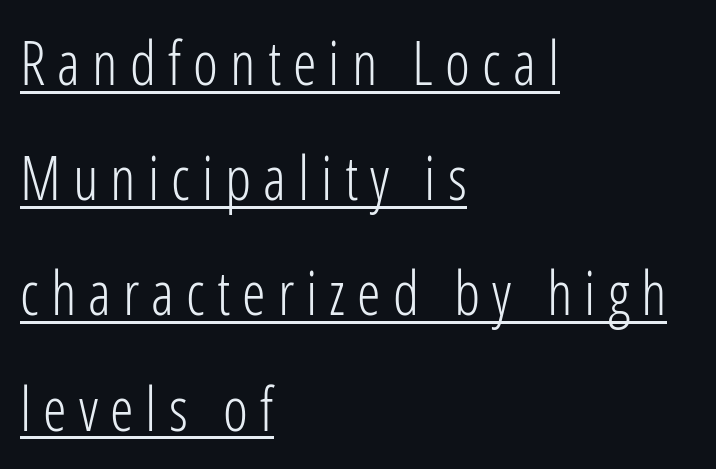
The face used here is a sans, in the tradition of grotesques and geometrics. The passage shown is underscored from start to finish. The tracking jumps out immediately: characters are airy and widely separated. The letters advance in unequal steps, a hallmark of proportional type.
